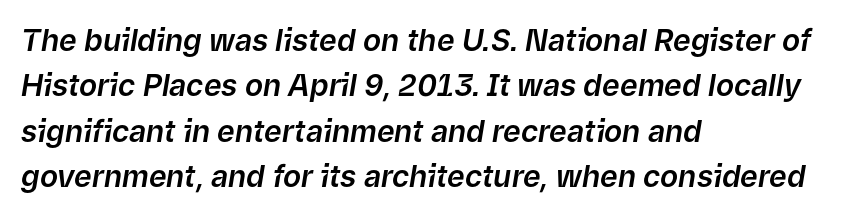
{"italic": "yes", "lean": "right", "slant_degrees": 9, "width": "normal", "stroke_contrast": "low", "x_height": "medium", "monospaced": "no", "underline": "no", "align": "left", "line_spacing": "normal", "line_spacing_ratio": 1.51, "letter_spacing": "normal", "letter_spacing_em": 0.0, "glyph_px": 30}
